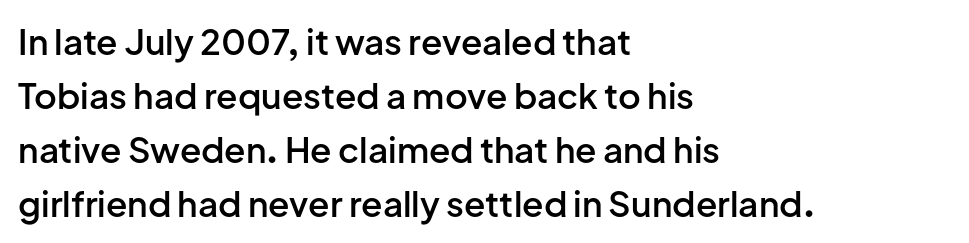
Glyph-to-glyph distance matches everyday printed text. Ascenders rise straight up at ninety degrees. Summary of vertical rhythm: regular, with standard interline spacing. Set as a demibold, roughly 600 on the weight scale. Character widths vary here, with narrow letters taking less room than wide ones. Nothing sits at the stroke ends, so this counts as sans-serif.
